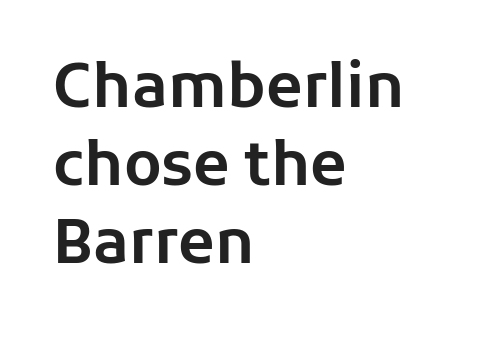
The image shows 60 px sans-serif type, upright; set left-aligned, normal line spacing (1.3x), normal letter spacing, not underlined; low stroke contrast and a medium x-height.
